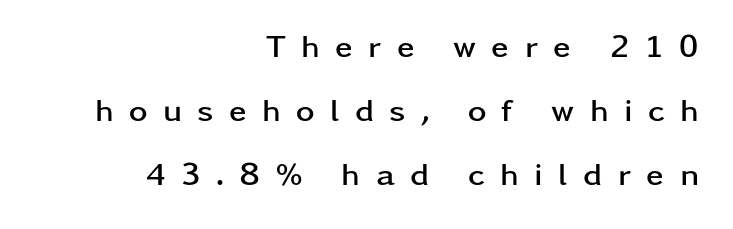
The image shows 32 px semibold, wide sans-serif type, upright; set right-aligned, loose line spacing (2.0x), unusually wide letter spacing (+0.48 em), not underlined; low stroke contrast and a medium x-height.
